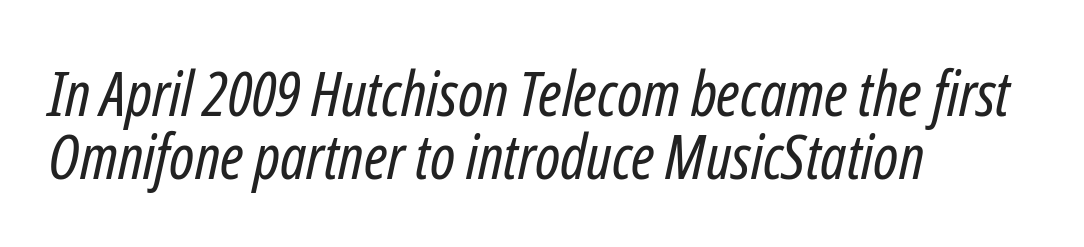
The image shows 62 px regular-weight, condensed type, italic (leaning right); set left-aligned, tight line spacing (1.01x), normal letter spacing, not underlined; low stroke contrast and a medium x-height.
